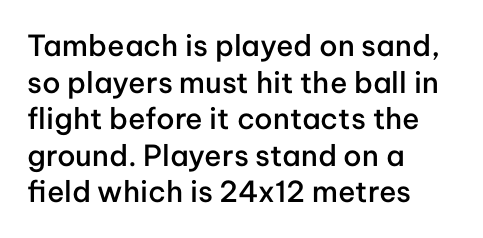
Unmarked baselines from the first word to the last. You could not count columns in this text — the font is proportionally spaced. The rendering shows plain stroke endings on the letterforms — a sans-serif design. Students, observe: this is what conventionally led text looks like. Every stem runs plumb, perpendicular to the baseline.
